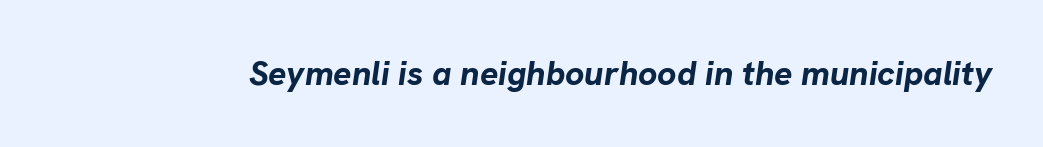
Honestly, the letter spacing is just normal — you wouldn't notice it. The passage shown is emphatically bold. Beneath every word, the page is bare. It's the slanting kind of type.
